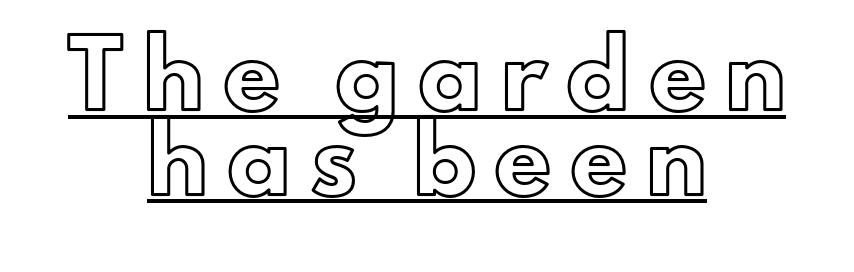
A typesetter would call this proportional, since set widths differ per character. This rendering uses center alignment, leaving both contours irregular but symmetric. In terms of posture, this sample is upright. Has an underline been added? It has. Leading matches the norm, producing a regular column.
